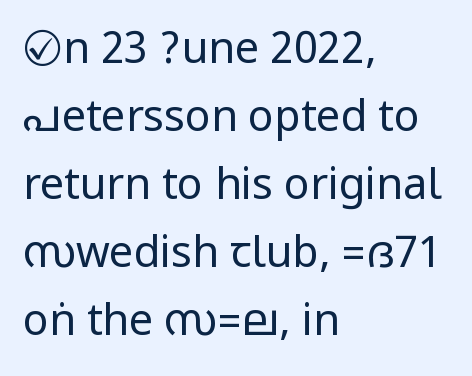
The image shows 43 px regular-weight, condensed sans-serif type, upright; set left-aligned, normal line spacing (1.58x), normal letter spacing, not underlined; low stroke contrast.
